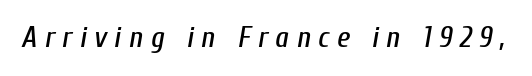
Q: Is the text italic (slanted)? A: Yes, it leans right by about 10 degrees.
Q: Is the text underlined? A: No.
Q: Is the spacing between letters normal or unusually wide? A: Unusually wide.
Q: Width (condensed, normal, or wide)? A: Condensed.
Q: Stroke contrast? A: Low.
Q: x-height? A: Medium.
Q: Monospaced? A: No.
